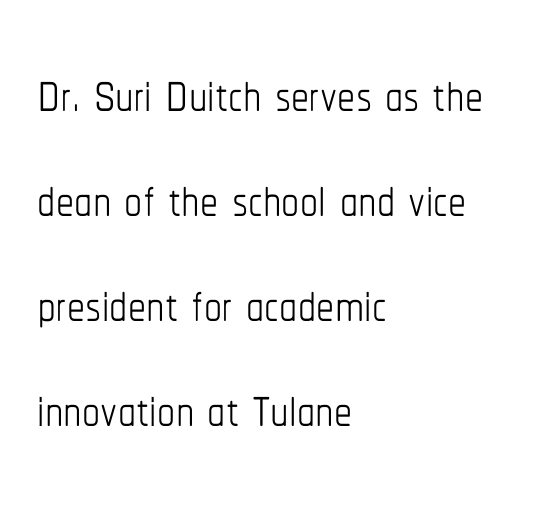
Q: Is the text bold? A: No.
Q: Is the text italic (slanted)? A: No, it is upright.
Q: Is the text underlined? A: No.
Q: How is the paragraph aligned? A: Left-aligned.
Q: Is the spacing between letters normal or unusually wide? A: Normal.
Q: Is the spacing between lines tight, normal or loose? A: Normal.
Q: Width (condensed, normal, or wide)? A: Condensed.
Q: Stroke contrast? A: Low.
Q: x-height? A: Medium.
Q: Monospaced? A: No.
